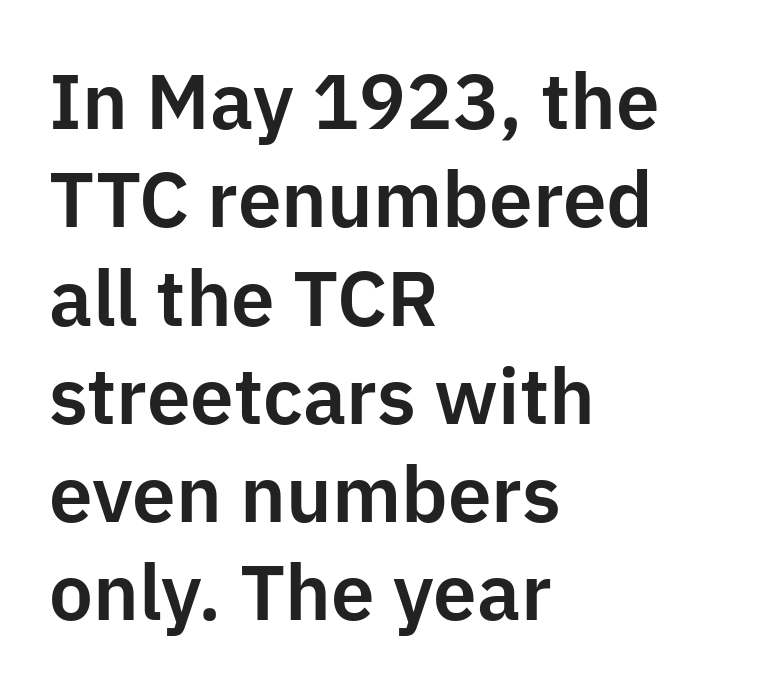
Q: Is the text italic (slanted)? A: No, it is upright.
Q: Is the typeface a serif or a sans-serif typeface? A: Sans-serif.
Q: Is the text underlined? A: No.
Q: How is the paragraph aligned? A: Left-aligned.
Q: Is the spacing between letters normal or unusually wide? A: Normal.
Q: Is the spacing between lines tight, normal or loose? A: Normal.
Q: Width (condensed, normal, or wide)? A: Normal.
Q: Stroke contrast? A: Low.
Q: x-height? A: Medium.
Q: Monospaced? A: No.
